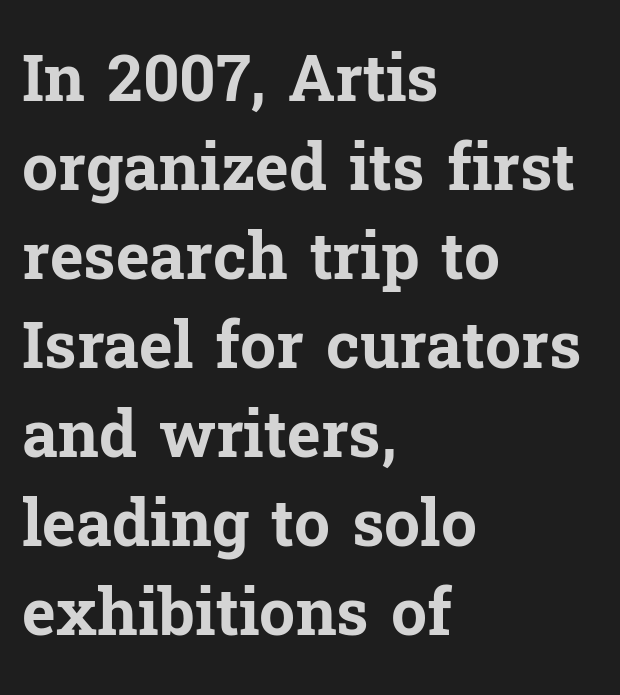
A dark, heavy texture on the line: the type is bold. Any mark beneath the type? The region is blank. Tracking here is standard; glyphs follow each other at the usual distance. The letters carry serifs — small finishing strokes at the ends of their stems. Horizontal alignment here is leftward, the default for most running prose. Quick note: not italic, upright.
